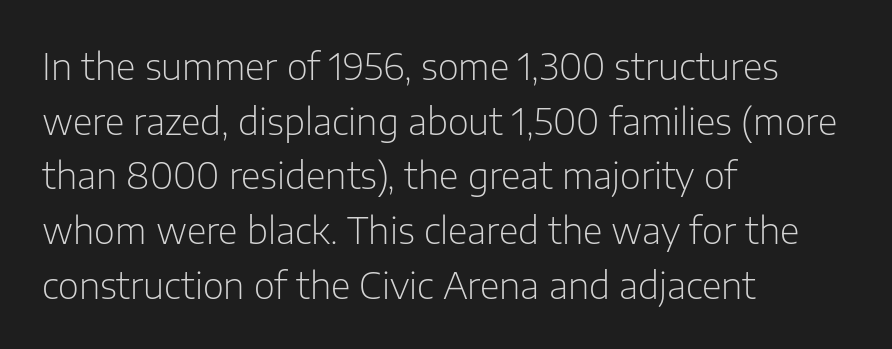
Q: Is the text bold? A: No.
Q: Is the text italic (slanted)? A: No, it is upright.
Q: Is the typeface a serif or a sans-serif typeface? A: Sans-serif.
Q: Is the text underlined? A: No.
Q: How is the paragraph aligned? A: Left-aligned.
Q: Is the spacing between letters normal or unusually wide? A: Normal.
Q: Is the spacing between lines tight, normal or loose? A: Normal.
Q: Width (condensed, normal, or wide)? A: Normal.
Q: Stroke contrast? A: Low.
Q: x-height? A: Medium.
Q: Monospaced? A: No.
